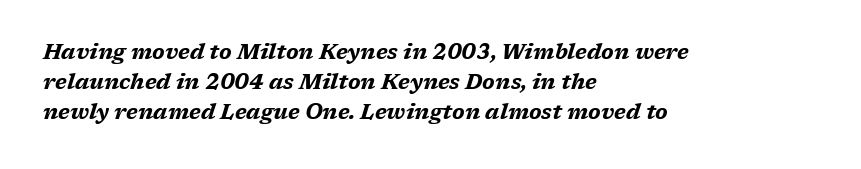
{"italic": "yes", "lean": "right", "slant_degrees": 17, "bold": "yes", "underline": "no", "align": "left", "line_spacing": "normal", "line_spacing_ratio": 1.44, "letter_spacing": "normal", "letter_spacing_em": 0.0, "glyph_px": 21}
